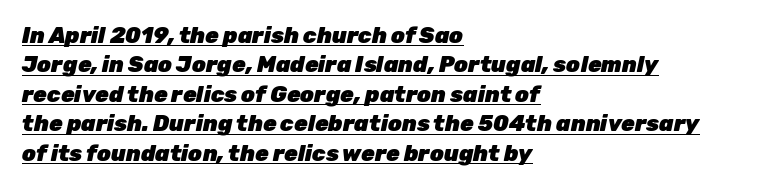
{"italic": "yes", "lean": "right", "slant_degrees": 12, "bold": "yes", "underline": "yes", "align": "left", "line_spacing": "normal", "line_spacing_ratio": 1.34, "letter_spacing": "normal", "letter_spacing_em": 0.0, "glyph_px": 22}
